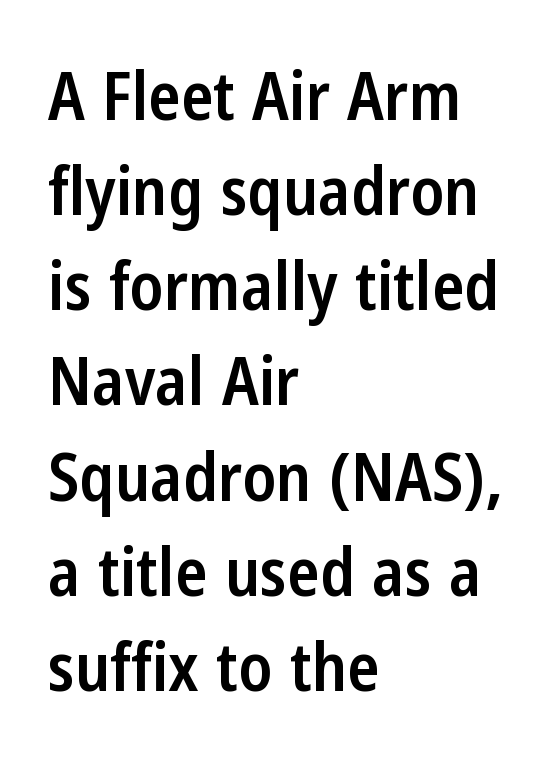
Q: Is the text bold? A: Semi-bold.
Q: Is the text italic (slanted)? A: No, it is upright.
Q: Is the typeface a serif or a sans-serif typeface? A: Sans-serif.
Q: Is the text underlined? A: No.
Q: How is the paragraph aligned? A: Left-aligned.
Q: Is the spacing between letters normal or unusually wide? A: Normal.
Q: Is the spacing between lines tight, normal or loose? A: Normal.
Q: Width (condensed, normal, or wide)? A: Condensed.
Q: Stroke contrast? A: Low.
Q: x-height? A: Medium.
Q: Monospaced? A: No.
